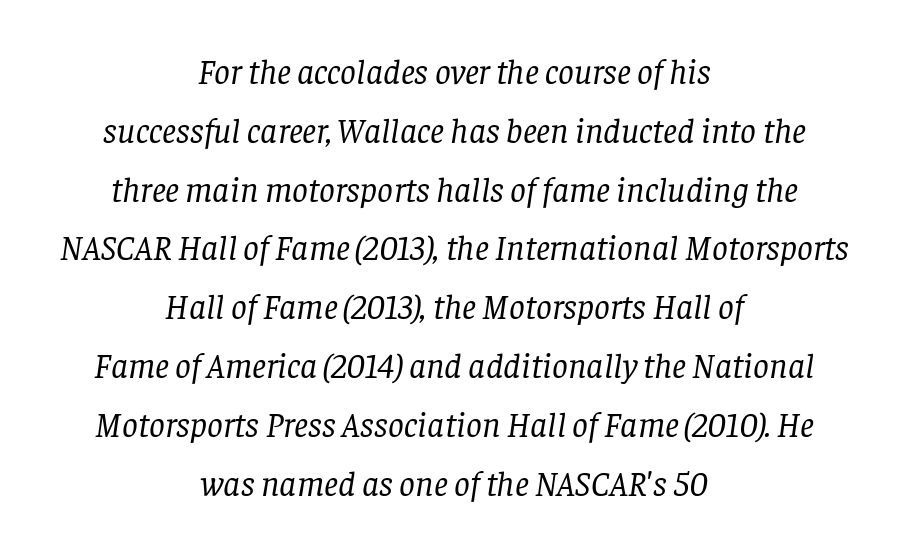
The image shows 35 px regular-weight serif type, italic (leaning right); set centered, normal line spacing (1.68x), normal letter spacing, not underlined; low stroke contrast and a large x-height.
